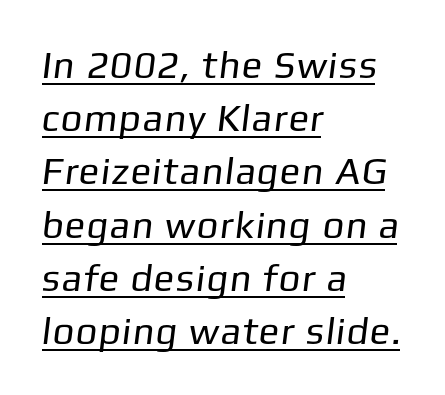
The image shows 38 px regular-weight sans-serif type; set left-aligned, normal line spacing (1.4x), underlined; low stroke contrast and a medium x-height.
